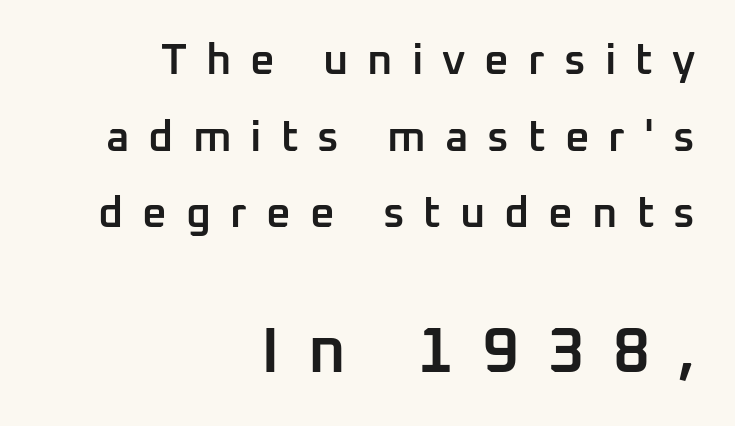
Q: Is the text bold? A: Semi-bold.
Q: Is the text italic (slanted)? A: No, it is upright.
Q: Is the typeface a serif or a sans-serif typeface? A: Sans-serif.
Q: Is the text underlined? A: No.
Q: How is the paragraph aligned? A: Right-aligned.
Q: Is the spacing between letters normal or unusually wide? A: Unusually wide.
Q: Which block of text is set in a larger size, the first (top) or the second (bottom)? A: The second (bottom) one.
Q: Width (condensed, normal, or wide)? A: Normal.
Q: Stroke contrast? A: Low.
Q: x-height? A: Medium.
Q: Monospaced? A: No.
